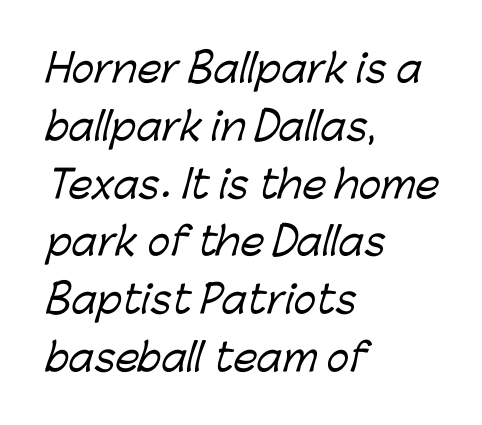
{"serif": "no", "width": "normal", "stroke_contrast": "low", "x_height": "medium", "monospaced": "no", "underline": "no", "align": "left", "line_spacing": "normal", "line_spacing_ratio": 1.52, "letter_spacing": "normal", "letter_spacing_em": 0.0, "glyph_px": 38}
